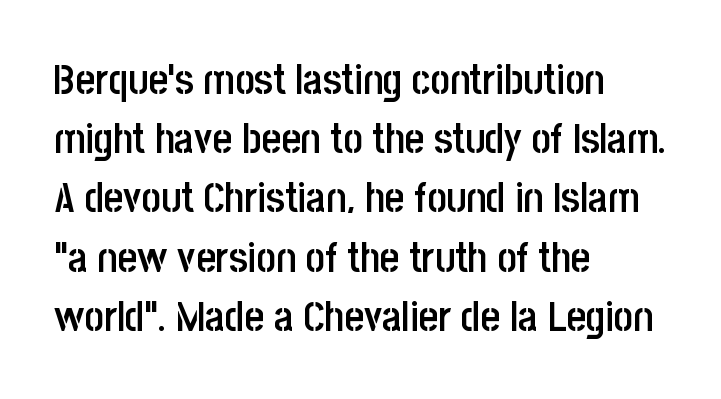
The string is rendered with underlining switched off. Quick note: interline space is typical. Is the letter spacing exaggerated? No — it looks like the ordinary default. Ascenders rise straight up at ninety degrees. Students, this is semibold: more ink than regular, less than bold.
